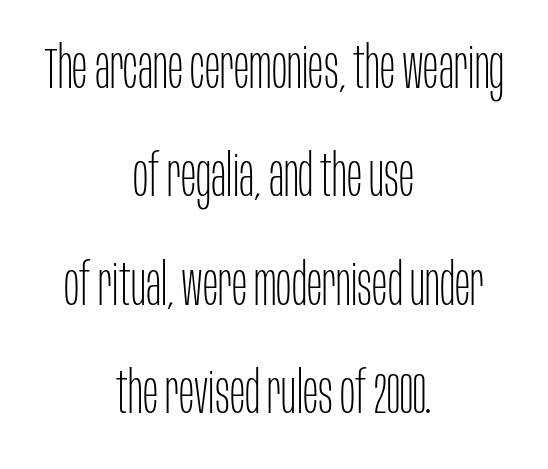
Q: Is the text bold? A: No.
Q: Is the text italic (slanted)? A: No, it is upright.
Q: Is the typeface a serif or a sans-serif typeface? A: Sans-serif.
Q: Is the text underlined? A: No.
Q: How is the paragraph aligned? A: Centered.
Q: Is the spacing between letters normal or unusually wide? A: Normal.
Q: Is the spacing between lines tight, normal or loose? A: Loose.
Q: Width (condensed, normal, or wide)? A: Condensed.
Q: Stroke contrast? A: Low.
Q: x-height? A: Large.
Q: Monospaced? A: No.
